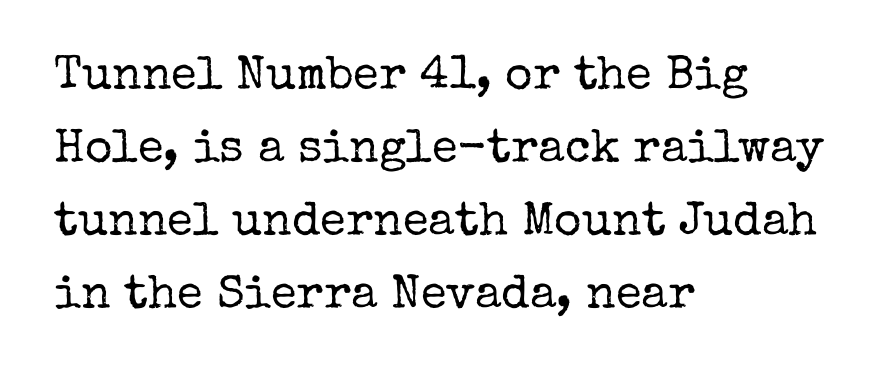
{"serif": "yes", "italic": "no", "bold": "no", "weight": "regular", "width": "normal", "stroke_contrast": "low", "x_height": "medium", "monospaced": "no", "underline": "no", "align": "left", "line_spacing": "normal", "line_spacing_ratio": 1.55, "letter_spacing": "normal", "letter_spacing_em": 0.0, "glyph_px": 47}
